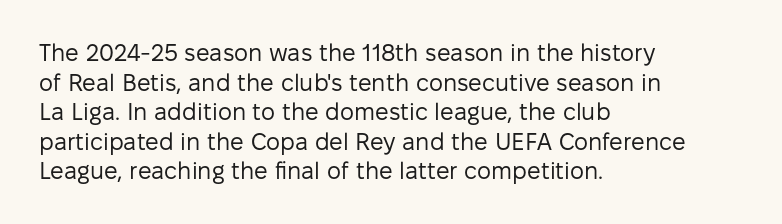
{"italic": "no", "bold": "no", "underline": "no", "align": "left", "line_spacing_ratio": 1.23, "letter_spacing": "normal", "letter_spacing_em": 0.0, "glyph_px": 24}
